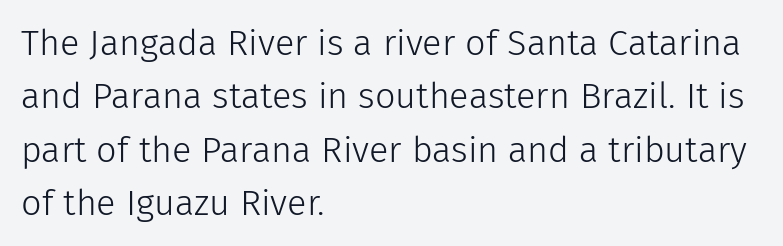
Observe the absence of serifs on each vertical stroke in this sample. Standard letterfit; no display-style spreading of the glyphs. The font's upright variant was chosen for this text. No word sits above an underline. The typesetting does not lean heavy: it is not bold. The passage shown stacks its lines at a standard gap.
